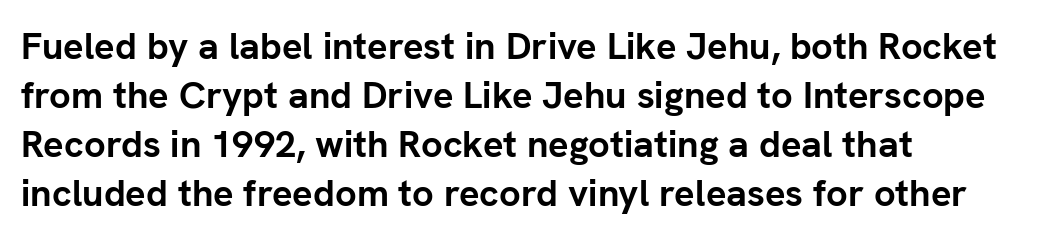
{"serif": "no", "italic": "no", "bold": "yes", "weight": "semibold", "width": "normal", "stroke_contrast": "low", "x_height": "medium", "monospaced": "no", "underline": "no", "align": "left", "line_spacing": "normal", "line_spacing_ratio": 1.29, "letter_spacing": "normal", "letter_spacing_em": 0.0, "glyph_px": 38}
